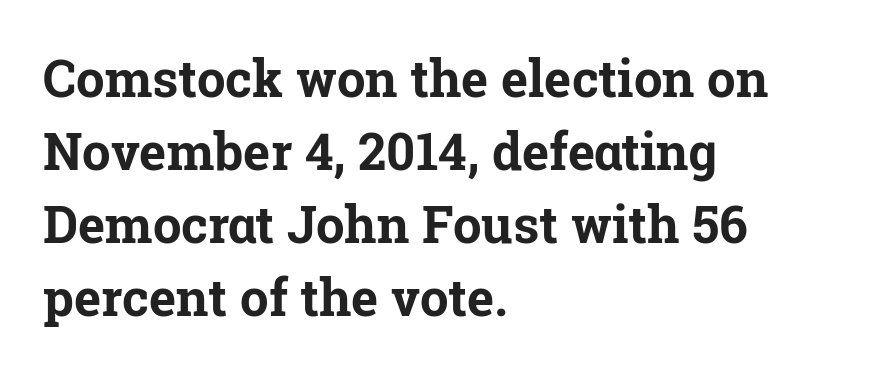
The image shows 51 px bold serif type, upright; set left-aligned, normal line spacing (1.43x), normal letter spacing, not underlined; low stroke contrast and a medium x-height.
